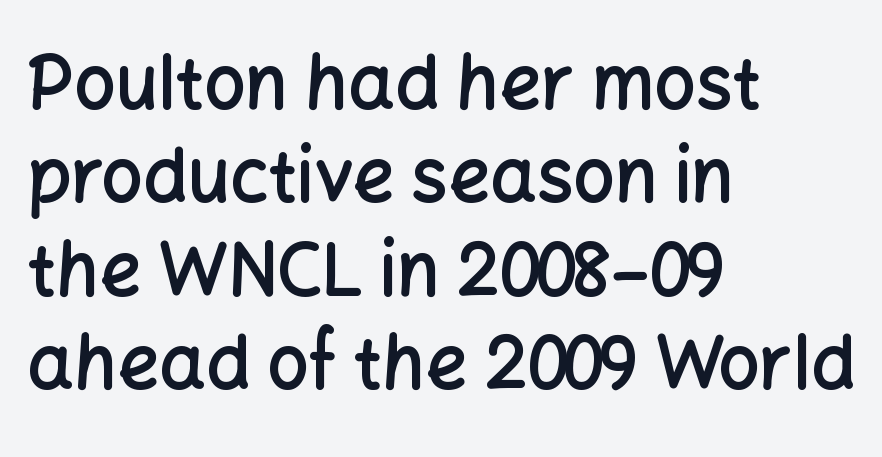
{"serif": "no", "italic": "no", "bold": "semi", "weight": "semibold", "width": "normal", "stroke_contrast": "low", "x_height": "medium", "monospaced": "no", "underline": "no", "align": "left", "line_spacing": "normal", "line_spacing_ratio": 1.28, "letter_spacing": "normal", "letter_spacing_em": 0.0, "glyph_px": 73}
